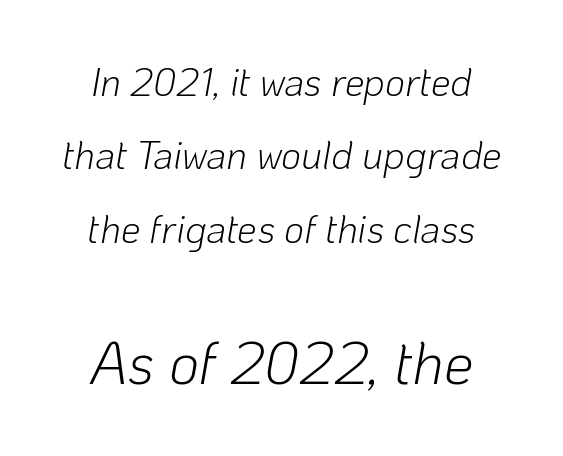
{"italic": "yes", "lean": "right", "slant_degrees": 10, "bold": "no", "weight": "light", "width": "normal", "stroke_contrast": "low", "x_height": "medium", "monospaced": "no", "underline": "no", "align": "center", "line_spacing_ratio": 1.88, "letter_spacing": "normal", "letter_spacing_em": 0.0, "larger_block": "second", "size_ratio": 1.51, "glyph_px": 59}
